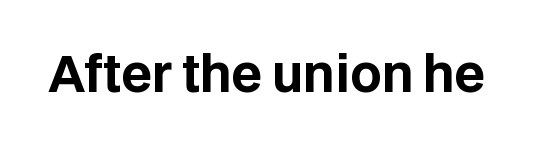
This is roman type, the default non-slanted kind. Nobody touched the tracking dial on this one. You'd pick this weight for a headline — it's a proper bold. Check where the strokes stop: nothing finishes them off — pure sans. You could not count columns in this text — the font is proportionally spaced.
